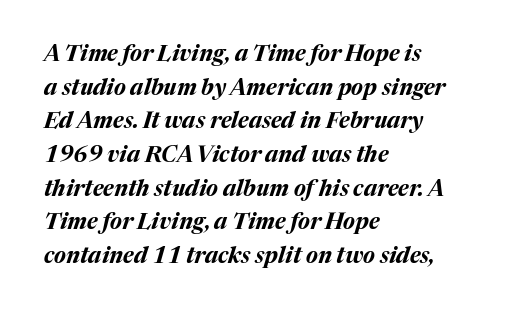
The image shows 22 px bold type, italic (leaning right); set left-aligned, normal line spacing (1.53x), normal letter spacing, not underlined.
